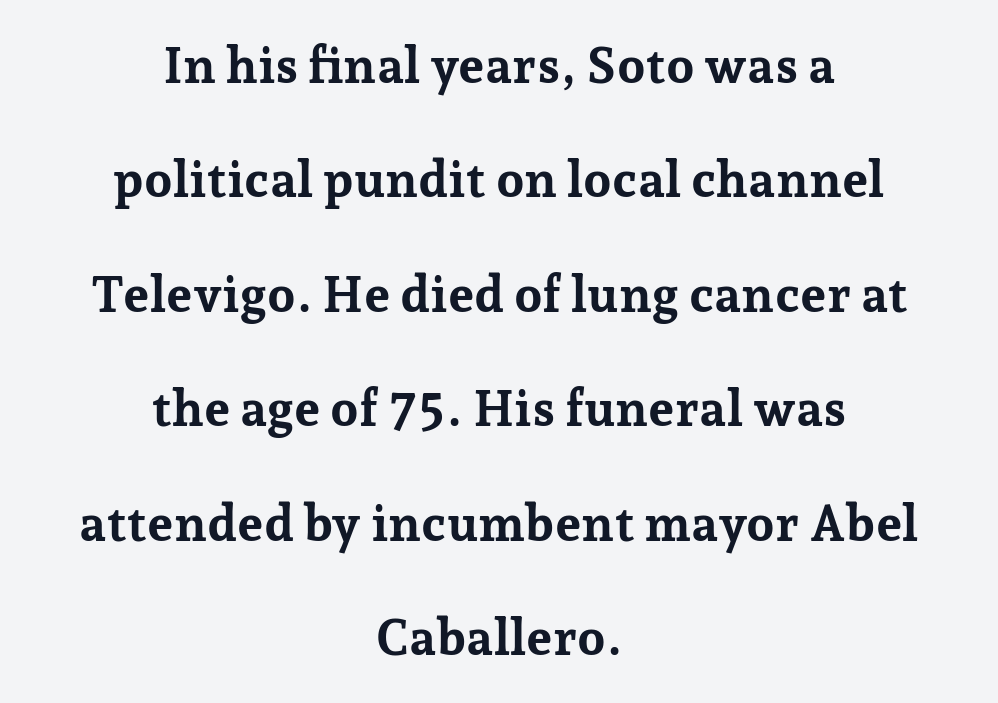
{"serif": "yes", "italic": "no", "bold": "yes", "weight": "bold", "width": "normal", "stroke_contrast": "low", "x_height": "medium", "monospaced": "no", "underline": "no", "align": "center", "line_spacing": "loose", "line_spacing_ratio": 2.29, "letter_spacing": "normal", "letter_spacing_em": 0.0, "glyph_px": 50}
